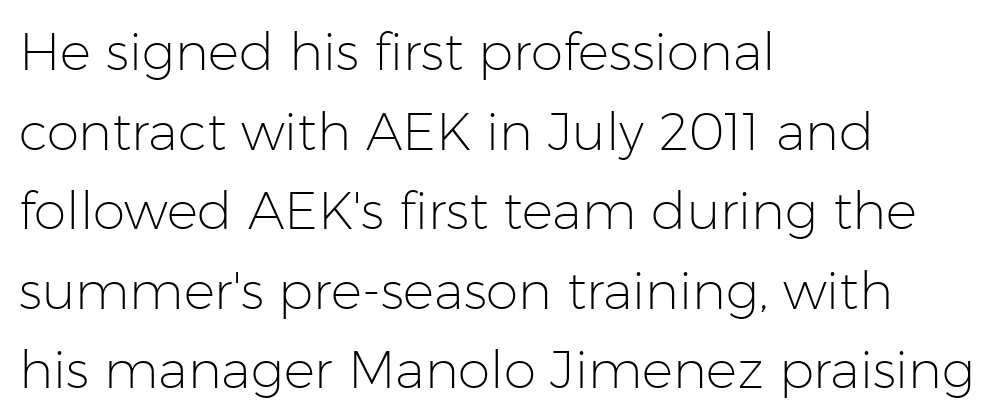
{"serif": "no", "italic": "no", "bold": "no", "weight": "light", "width": "normal", "stroke_contrast": "low", "x_height": "medium", "monospaced": "no", "underline": "no", "align": "left", "line_spacing": "normal", "line_spacing_ratio": 1.53, "letter_spacing": "normal", "letter_spacing_em": 0.0, "glyph_px": 52}
